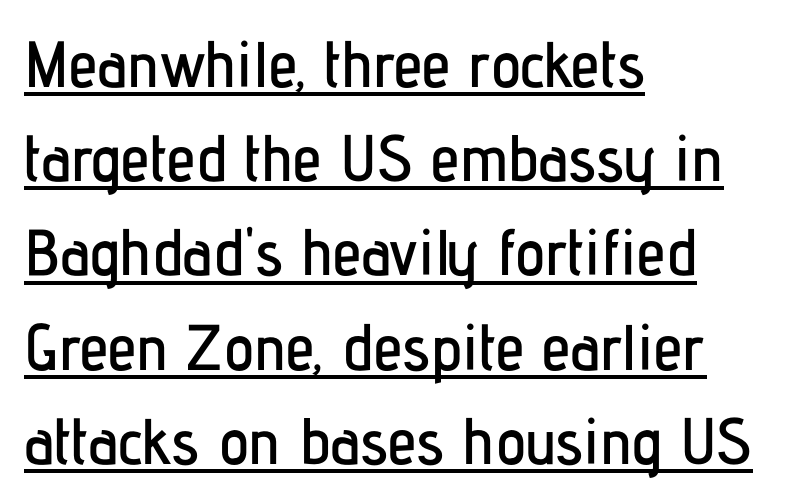
{"serif": "no", "italic": "no", "width": "condensed", "stroke_contrast": "low", "x_height": "medium", "monospaced": "no", "underline": "yes", "align": "left", "line_spacing": "normal", "line_spacing_ratio": 1.45, "letter_spacing": "normal", "letter_spacing_em": 0.0, "glyph_px": 65}
